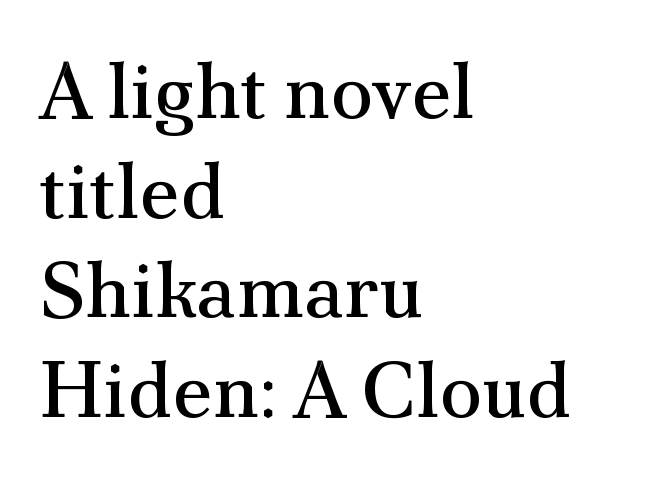
{"serif": "yes", "italic": "no", "bold": "no", "weight": "regular", "width": "normal", "stroke_contrast": "medium", "x_height": "small", "monospaced": "no", "underline": "no", "align": "left", "line_spacing": "normal", "line_spacing_ratio": 1.26, "letter_spacing": "normal", "letter_spacing_em": 0.0, "glyph_px": 79}
